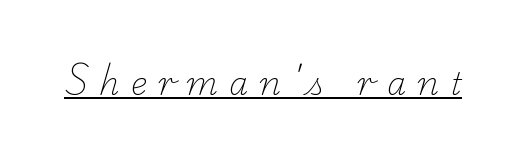
Q: Is the text bold? A: No.
Q: Is the typeface a serif or a sans-serif typeface? A: Serif.
Q: Is the text underlined? A: Yes.
Q: Is the spacing between letters normal or unusually wide? A: Unusually wide.
Q: Width (condensed, normal, or wide)? A: Normal.
Q: Stroke contrast? A: Low.
Q: x-height? A: Small.
Q: Monospaced? A: No.
